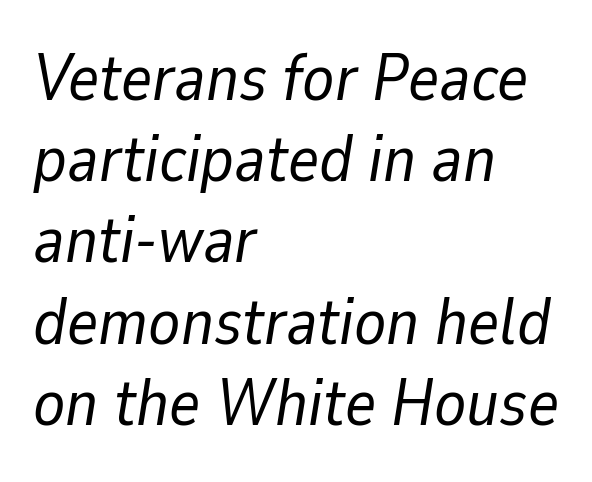
Q: Is the text bold? A: No.
Q: Is the text italic (slanted)? A: Yes, it leans right by about 9 degrees.
Q: Is the text underlined? A: No.
Q: How is the paragraph aligned? A: Left-aligned.
Q: Is the spacing between letters normal or unusually wide? A: Normal.
Q: Width (condensed, normal, or wide)? A: Normal.
Q: Stroke contrast? A: Low.
Q: x-height? A: Medium.
Q: Monospaced? A: No.
